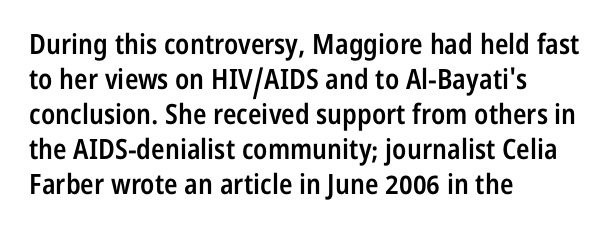
{"serif": "no", "italic": "no", "bold": "semi", "weight": "semibold", "width": "condensed", "stroke_contrast": "low", "x_height": "medium", "monospaced": "no", "underline": "no", "align": "left", "line_spacing": "normal", "line_spacing_ratio": 1.25, "letter_spacing": "normal", "letter_spacing_em": 0.0, "glyph_px": 28}
